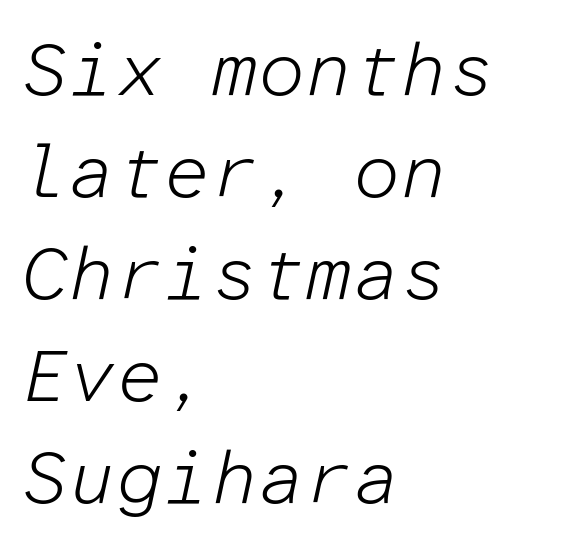
Anything drawn beneath the words? Only blank space. Spacing between characters is what you'd get straight out of the box. If you drew a line through each stem, it would be angled. Looks like terminal output: every glyph gets an equal slot.
